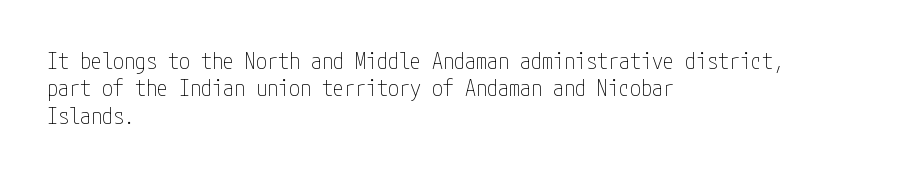
Q: Is the text bold? A: No.
Q: Is the text italic (slanted)? A: No, it is upright.
Q: Is the text underlined? A: No.
Q: How is the paragraph aligned? A: Left-aligned.
Q: Is the spacing between letters normal or unusually wide? A: Normal.
Q: Is the spacing between lines tight, normal or loose? A: Normal.
